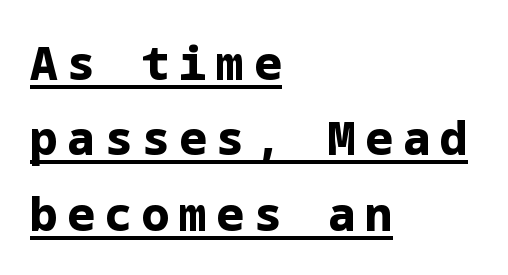
Q: Is the text bold? A: Yes.
Q: Is the text italic (slanted)? A: No, it is upright.
Q: Is the typeface a serif or a sans-serif typeface? A: Sans-serif.
Q: Is the text underlined? A: Yes.
Q: How is the paragraph aligned? A: Left-aligned.
Q: Is the spacing between letters normal or unusually wide? A: Unusually wide.
Q: Is the spacing between lines tight, normal or loose? A: Normal.
Q: Width (condensed, normal, or wide)? A: Normal.
Q: Stroke contrast? A: Low.
Q: x-height? A: Medium.
